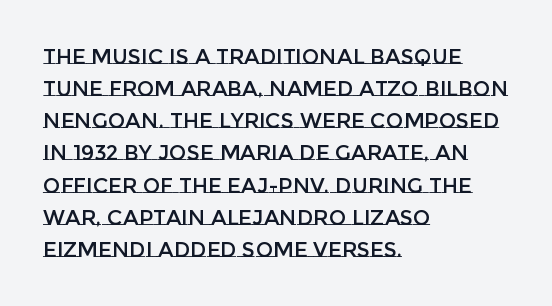
The image shows 21 px text type, upright; set left-aligned, normal line spacing (1.53x), normal letter spacing, not underlined.
